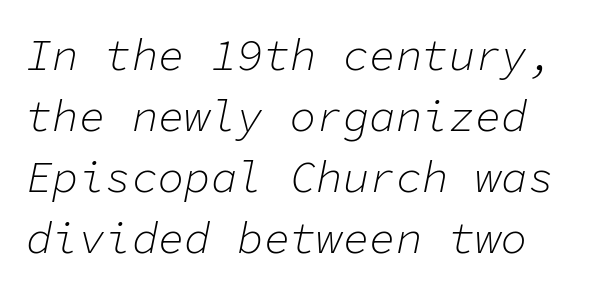
Italic: yes, the glyphs are oblique. Any mark beneath the type? The region is blank. Students, observe: this is what conventionally led text looks like. Fixed-width glyphs throughout — classic coding-font behaviour. The gaps between neighbouring characters are ordinary and unremarkable. The weight would be labelled regular, book, light, or lighter still.
